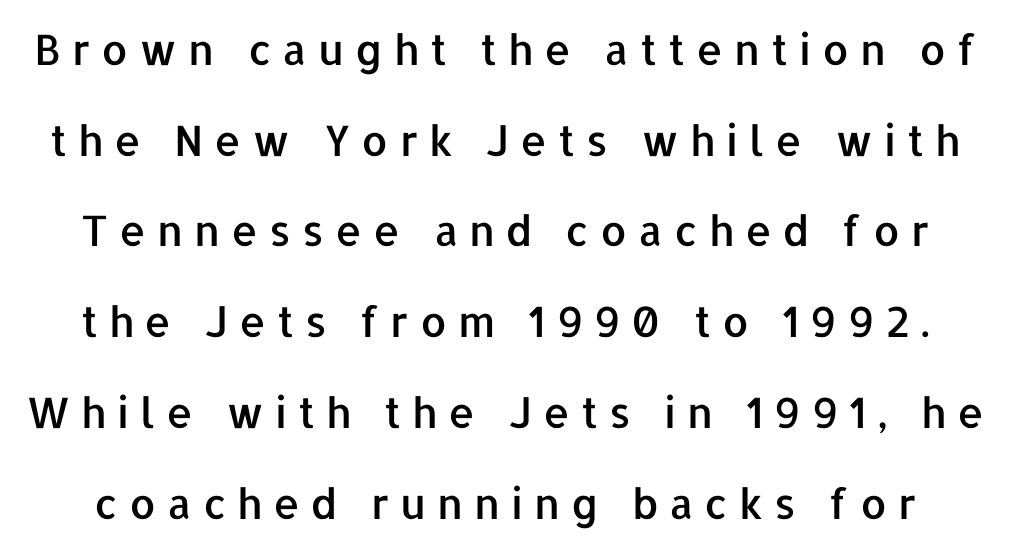
{"serif": "no", "italic": "no", "width": "normal", "stroke_contrast": "low", "x_height": "medium", "monospaced": "no", "underline": "no", "line_spacing": "loose", "line_spacing_ratio": 2.16, "letter_spacing": "wide", "letter_spacing_em": 0.26, "glyph_px": 42}
